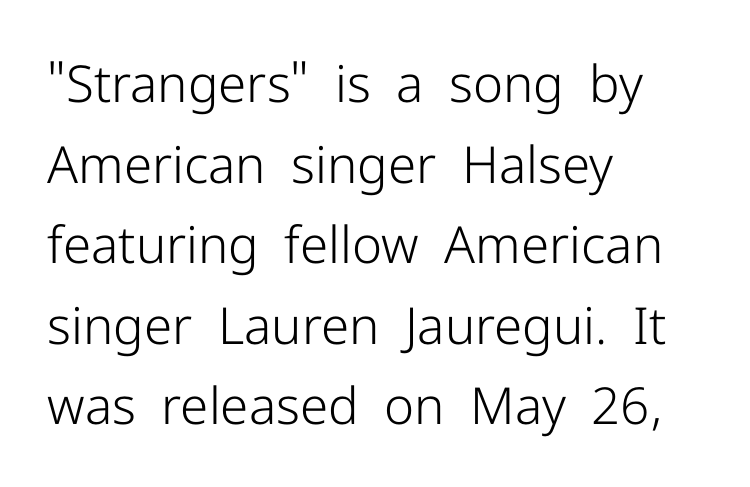
A normal amount of white space separates one row of letters from the next. The strip under each line holds only bare page. What kind of face is this? One without serifs — a sans. Unbolded letterforms with no extra heft.
